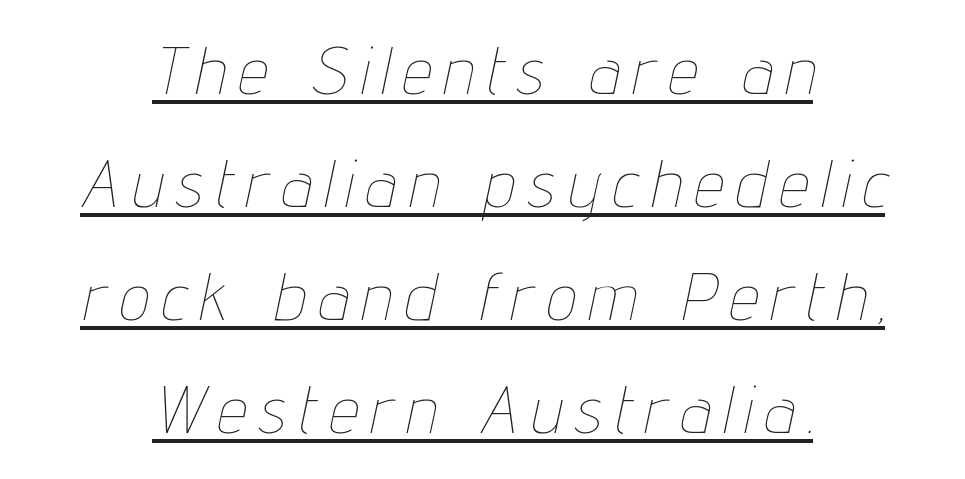
On a weight scale, this lands at 450 or below. Slanted lettering throughout. Glance below the letters and you will spot a drawn line. The rendering inserts visible extra space after every character. Does the copy run flush right? No — it is centered line by line. Is this a fixed-width face? No — the glyphs have proportional, varying widths.
